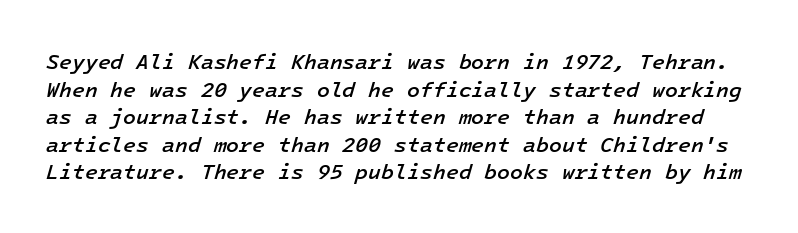
{"italic": "yes", "lean": "right", "slant_degrees": 16, "bold": "semi", "underline": "no", "line_spacing": "normal", "line_spacing_ratio": 1.31, "letter_spacing": "normal", "letter_spacing_em": 0.0, "glyph_px": 21}
